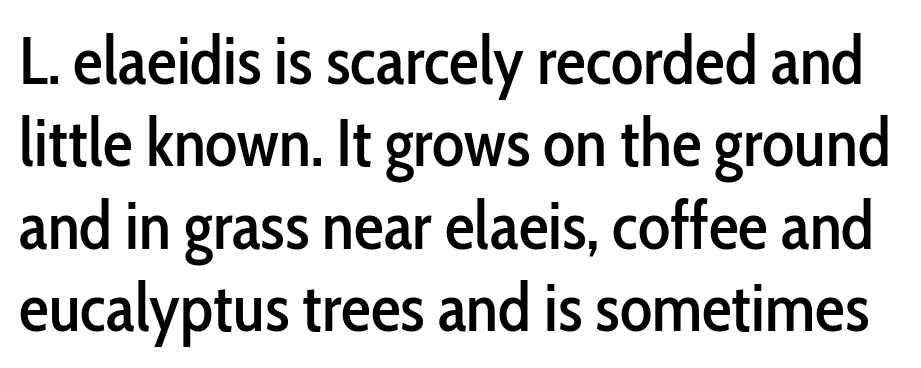
What kind of face is this? One without serifs — a sans. Spacing between characters is what you'd get straight out of the box. The letters advance in unequal steps, a hallmark of proportional type. The baseline area is clear. The letters stand upright; this is a roman face.
